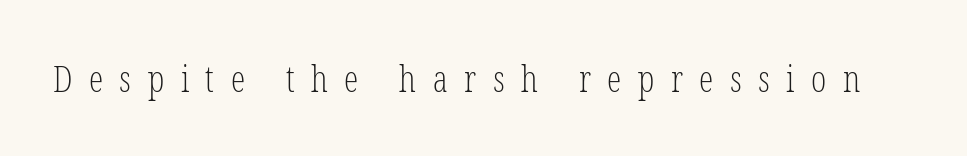
{"serif": "yes", "italic": "no", "bold": "no", "weight": "light", "width": "condensed", "stroke_contrast": "low", "x_height": "medium", "monospaced": "no", "underline": "no", "letter_spacing": "wide", "letter_spacing_em": 0.46, "glyph_px": 36}
